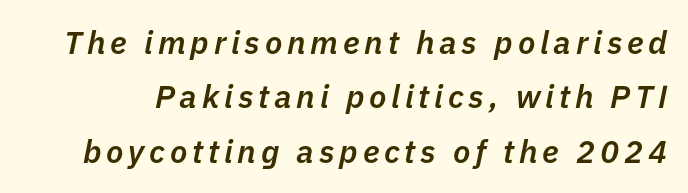
Underlining? Definitely not there. A typesetter would mark this as italic. Students, observe: this is what conventionally led text looks like. Its strokes are somewhat broadened, the hallmark of semibold type. The rendering uses natural spacing where letterforms have individual widths.
